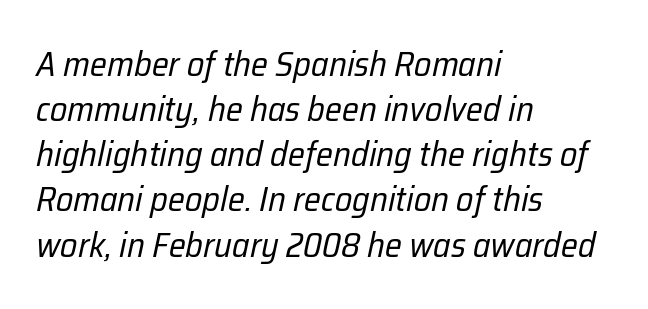
If you measured baseline to baseline, you'd find a middling distance. Think of a printed novel: that variable character pitch is what you see here. The face used here is rendered with its standard letterfit. Stroke thickness stays within the range of a standard reading face or lighter. Caption: multi-line text, flush left, ragged right. The lettering tilts uniformly, giving the passage an italic look.
